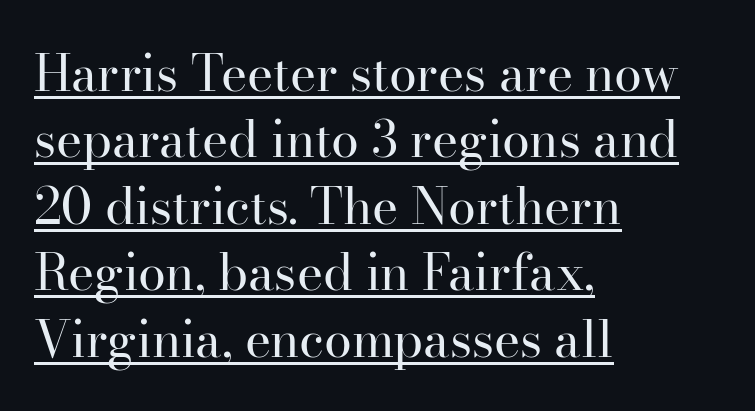
Q: Is the text bold? A: No.
Q: Is the text italic (slanted)? A: No, it is upright.
Q: Is the typeface a serif or a sans-serif typeface? A: Serif.
Q: Is the text underlined? A: Yes.
Q: How is the paragraph aligned? A: Left-aligned.
Q: Is the spacing between letters normal or unusually wide? A: Normal.
Q: Is the spacing between lines tight, normal or loose? A: Normal.
Q: Width (condensed, normal, or wide)? A: Normal.
Q: Stroke contrast? A: High.
Q: x-height? A: Small.
Q: Monospaced? A: No.
